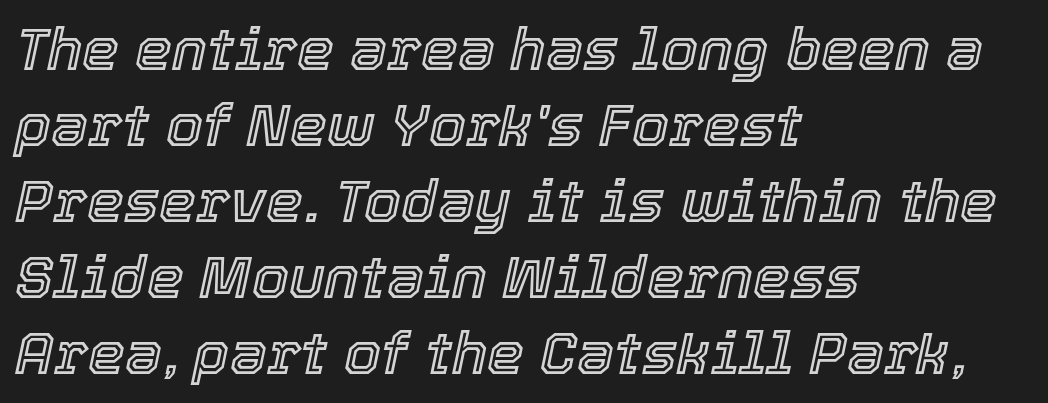
The image shows 59 px text type, italic (leaning right); set left-aligned, normal line spacing (1.29x), normal letter spacing, not underlined; a medium x-height.
